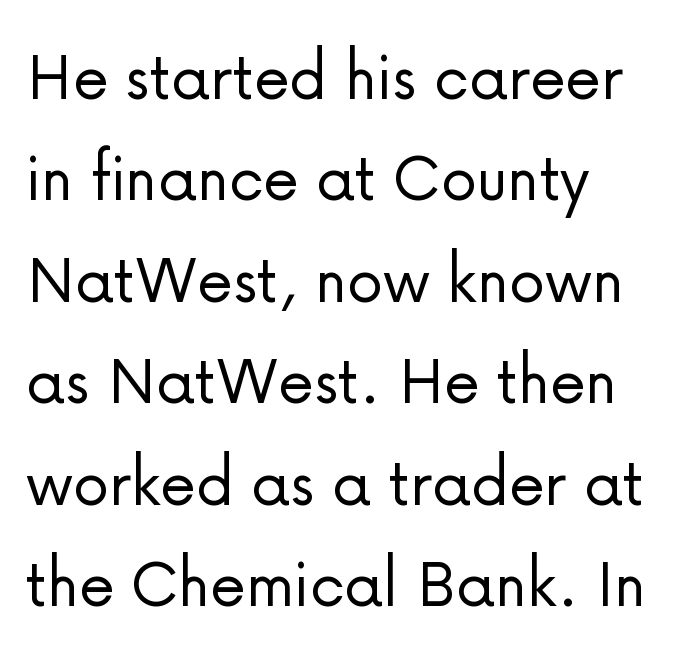
Q: Is the text bold? A: No.
Q: Is the text italic (slanted)? A: No, it is upright.
Q: Is the typeface a serif or a sans-serif typeface? A: Sans-serif.
Q: Is the text underlined? A: No.
Q: How is the paragraph aligned? A: Left-aligned.
Q: Is the spacing between letters normal or unusually wide? A: Normal.
Q: Is the spacing between lines tight, normal or loose? A: Normal.
Q: Width (condensed, normal, or wide)? A: Normal.
Q: Stroke contrast? A: Low.
Q: x-height? A: Medium.
Q: Monospaced? A: No.
